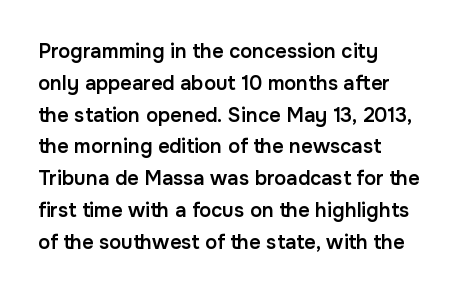
{"italic": "no", "bold": "semi", "underline": "no", "align": "left", "line_spacing": "normal", "line_spacing_ratio": 1.59, "letter_spacing": "normal", "letter_spacing_em": 0.0, "glyph_px": 20}
